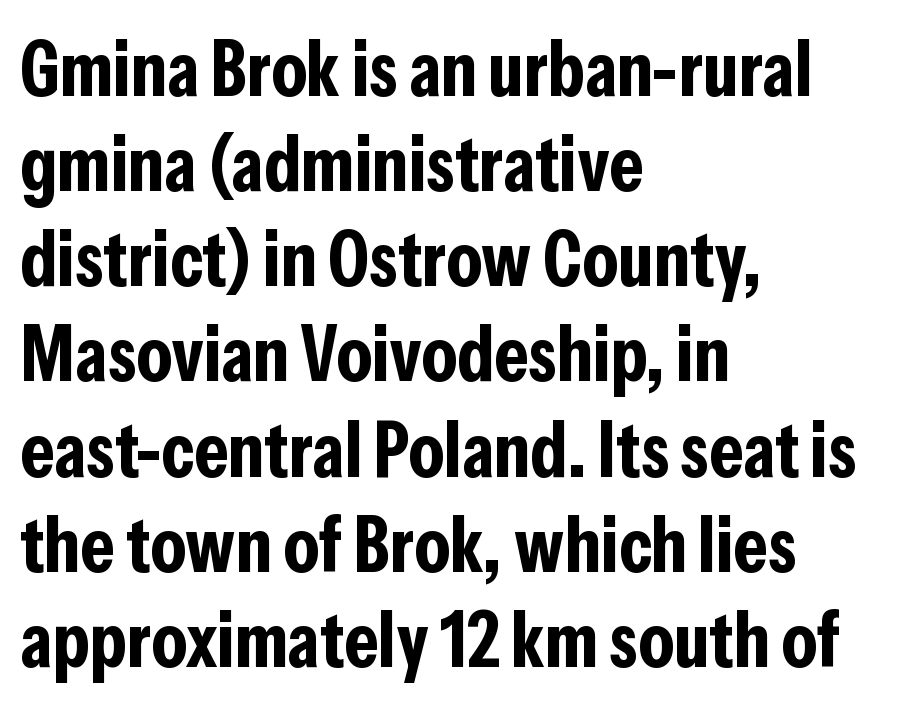
The image shows 78 px bold, condensed sans-serif type, upright; set left-aligned, line spacing 1.22x, normal letter spacing, not underlined; low stroke contrast and a medium x-height.
